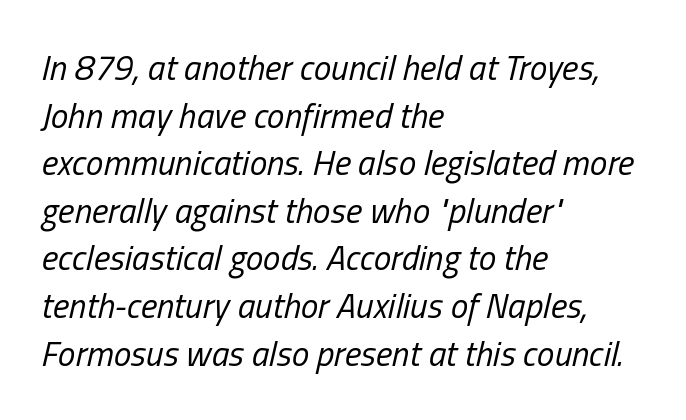
The image shows 35 px regular-weight, condensed type, italic (leaning right); set left-aligned, normal line spacing (1.36x), normal letter spacing, not underlined; low stroke contrast and a medium x-height.
